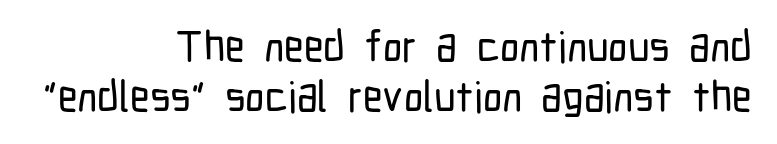
What kind of face is this? One without serifs — a sans. What stands out about the letter spacing? Nothing — it is the standard amount. The specimen omits any rule beneath the text block's lines. Is there any slant? The stems are plumb. Reading down the block, your eye finds every line finishing at a fixed right position. Here the designer chose a conventional face with non-uniform glyph widths.
